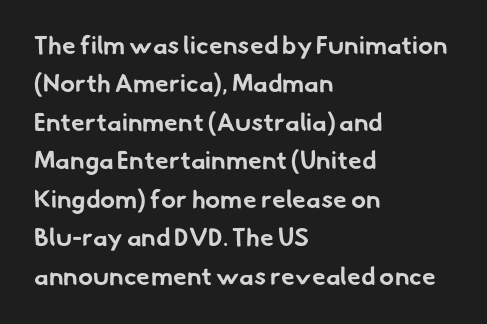
{"bold": "yes", "underline": "no", "align": "left", "line_spacing": "normal", "line_spacing_ratio": 1.54, "letter_spacing": "normal", "letter_spacing_em": 0.0, "glyph_px": 25}
